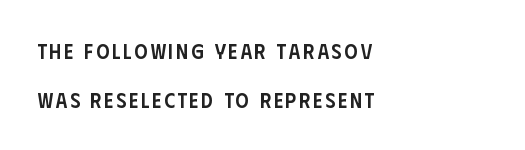
Q: Is the text bold? A: Semi-bold.
Q: Is the text italic (slanted)? A: No, it is upright.
Q: Is the text underlined? A: No.
Q: How is the paragraph aligned? A: Left-aligned.
Q: Is the spacing between lines tight, normal or loose? A: Loose.
